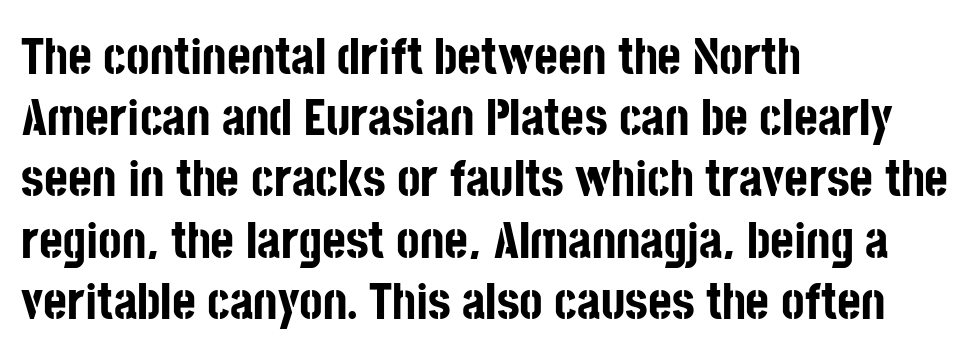
Q: Is the text bold? A: Yes.
Q: Is the text italic (slanted)? A: No, it is upright.
Q: Is the typeface a serif or a sans-serif typeface? A: Sans-serif.
Q: Is the text underlined? A: No.
Q: How is the paragraph aligned? A: Left-aligned.
Q: Is the spacing between letters normal or unusually wide? A: Normal.
Q: Width (condensed, normal, or wide)? A: Condensed.
Q: Stroke contrast? A: Low.
Q: x-height? A: Large.
Q: Monospaced? A: No.
